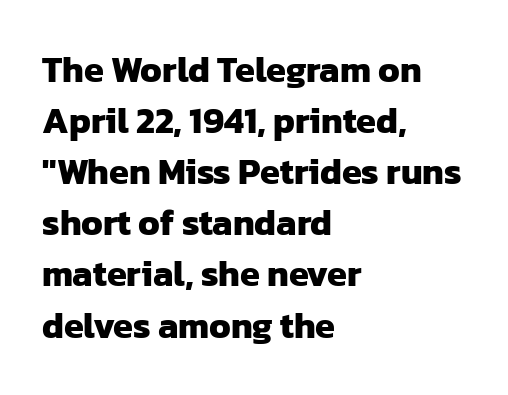
{"serif": "no", "bold": "yes", "weight": "heavy", "width": "normal", "stroke_contrast": "low", "x_height": "medium", "monospaced": "no", "underline": "no", "align": "left", "line_spacing": "normal", "line_spacing_ratio": 1.42, "letter_spacing": "normal", "letter_spacing_em": 0.0, "glyph_px": 36}
